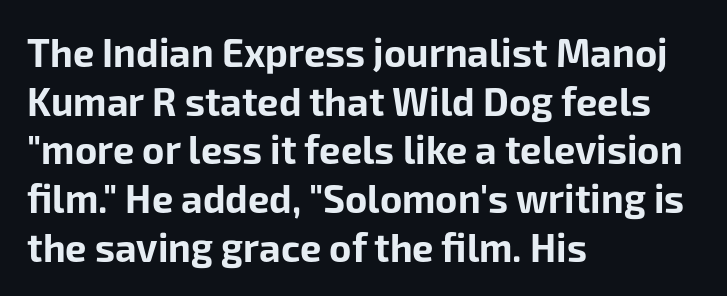
Q: Is the text bold? A: Yes.
Q: Is the text italic (slanted)? A: No, it is upright.
Q: Is the typeface a serif or a sans-serif typeface? A: Sans-serif.
Q: Is the text underlined? A: No.
Q: How is the paragraph aligned? A: Left-aligned.
Q: Is the spacing between letters normal or unusually wide? A: Normal.
Q: Is the spacing between lines tight, normal or loose? A: Normal.
Q: Width (condensed, normal, or wide)? A: Normal.
Q: Stroke contrast? A: Low.
Q: x-height? A: Medium.
Q: Monospaced? A: No.
